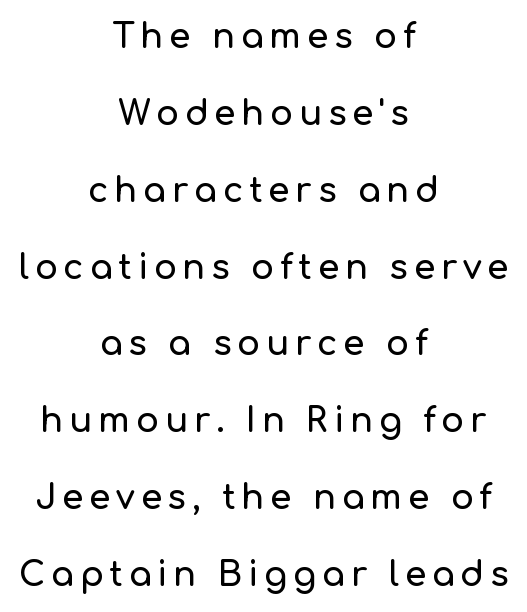
{"serif": "no", "italic": "no", "width": "normal", "stroke_contrast": "low", "x_height": "medium", "monospaced": "no", "underline": "no", "align": "center", "line_spacing": "loose", "line_spacing_ratio": 2.26, "glyph_px": 34}
